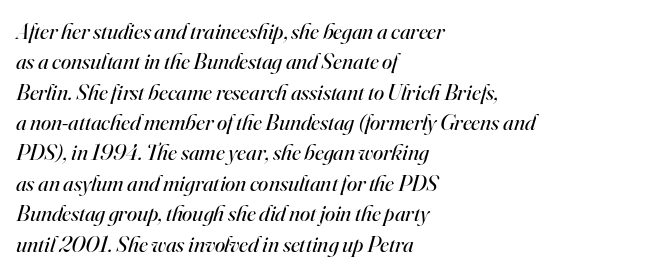
Reading down the block, your eye returns to a fixed left position each line. This is oblique type, the kind used for emphasis or titles. Think standard paragraph weight, or any step lighter than that. Nobody touched the tracking dial on this one.
